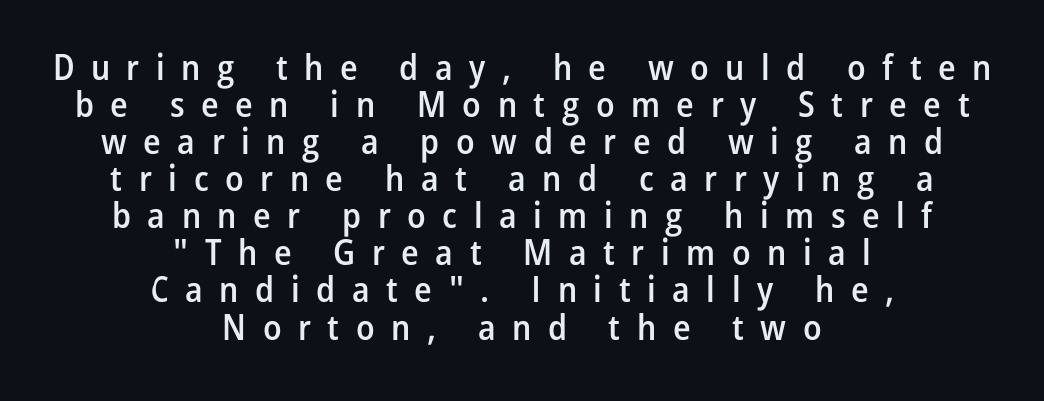
Posture: straight, roman, zero tilt. Someone cranked the tracking dial way up on this one. Regarding serifs, this sample does without them. Caption: semibold face, moderately heavy strokes. Leftover space on each line is divided equally before and after the words.
